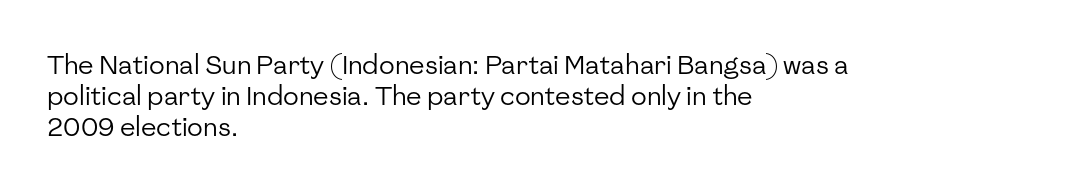
The image shows 26 px text type, upright; set left-aligned, line spacing 1.2x, normal letter spacing, not underlined.
